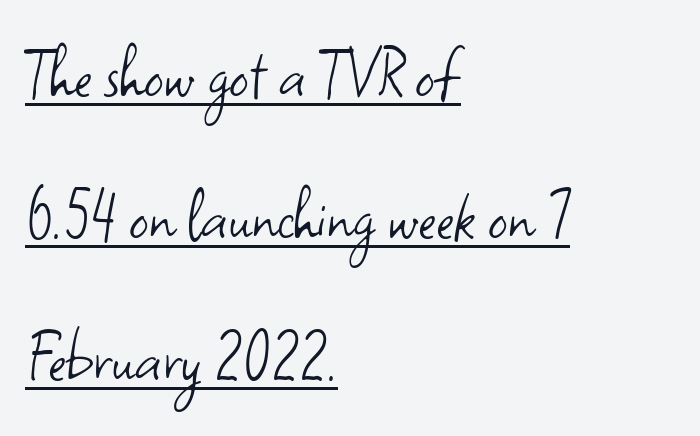
{"serif": "no", "bold": "no", "weight": "light", "width": "normal", "stroke_contrast": "low", "x_height": "small", "monospaced": "no", "underline": "yes", "align": "left", "line_spacing_ratio": 1.87, "letter_spacing": "normal", "letter_spacing_em": 0.0, "glyph_px": 76}
